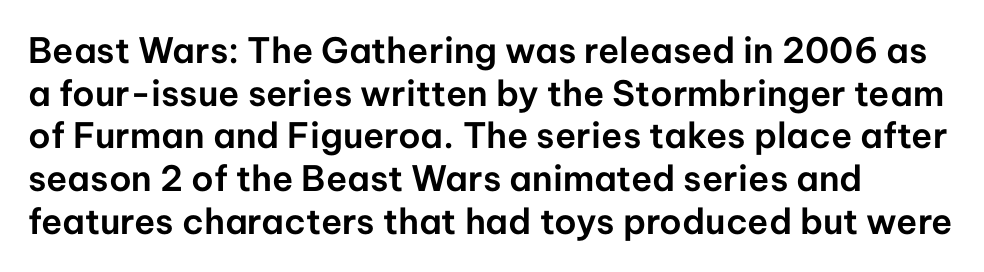
{"serif": "no", "italic": "no", "width": "normal", "stroke_contrast": "low", "x_height": "medium", "monospaced": "no", "underline": "no", "align": "left", "line_spacing_ratio": 1.22, "letter_spacing": "normal", "letter_spacing_em": 0.0, "glyph_px": 35}
